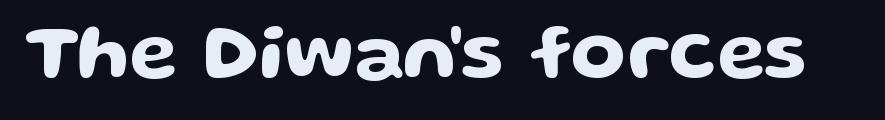
{"serif": "no", "italic": "no", "width": "wide", "stroke_contrast": "low", "x_height": "medium", "monospaced": "no", "underline": "no", "letter_spacing": "normal", "letter_spacing_em": 0.0, "glyph_px": 79}
